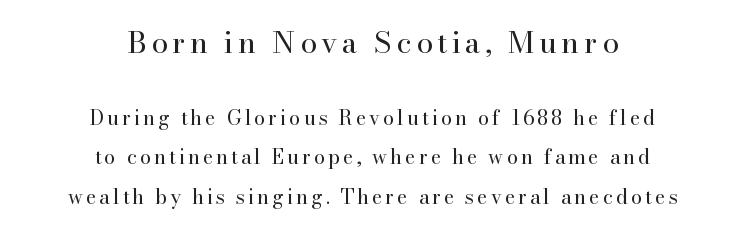
Q: Is the text bold? A: No.
Q: Is the text italic (slanted)? A: No, it is upright.
Q: Is the typeface a serif or a sans-serif typeface? A: Serif.
Q: Is the text underlined? A: No.
Q: How is the paragraph aligned? A: Centered.
Q: Is the spacing between lines tight, normal or loose? A: Loose.
Q: Which block of text is set in a larger size, the first (top) or the second (bottom)? A: The first (top) one.
Q: Width (condensed, normal, or wide)? A: Normal.
Q: Stroke contrast? A: High.
Q: x-height? A: Small.
Q: Monospaced? A: No.
